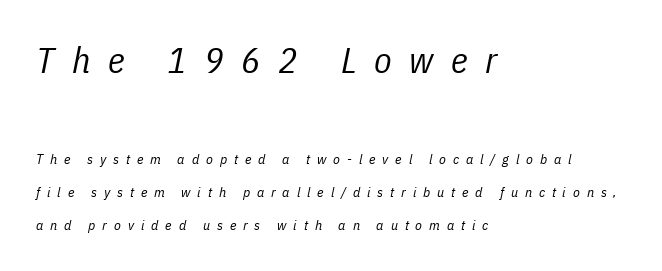
The image shows 36 px regular-weight, condensed type, italic (leaning right); set left-aligned, loose line spacing (2.35x), unusually wide letter spacing (+0.49 em), not underlined; the first (top) block is 2.57x larger; low stroke contrast and a medium x-height.
